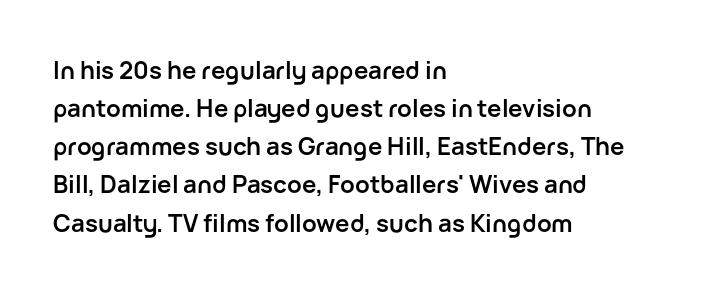
{"italic": "no", "bold": "yes", "underline": "no", "align": "left", "line_spacing": "normal", "line_spacing_ratio": 1.59, "letter_spacing": "normal", "letter_spacing_em": 0.0, "glyph_px": 24}
